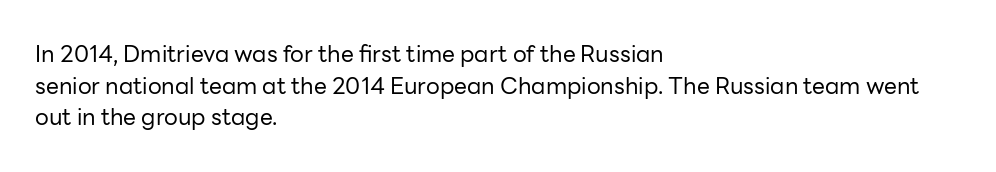
Q: Is the text bold? A: No.
Q: Is the text italic (slanted)? A: No, it is upright.
Q: Is the text underlined? A: No.
Q: How is the paragraph aligned? A: Left-aligned.
Q: Is the spacing between letters normal or unusually wide? A: Normal.
Q: Is the spacing between lines tight, normal or loose? A: Normal.
